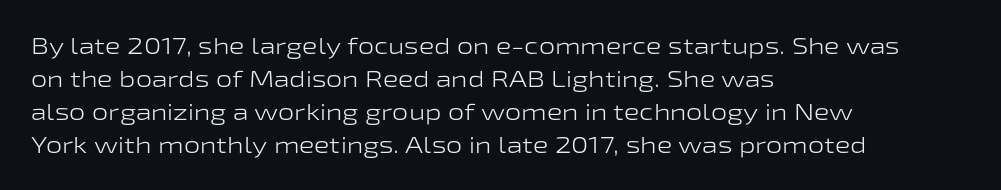
{"italic": "no", "bold": "no", "underline": "no", "align": "left", "line_spacing": "normal", "line_spacing_ratio": 1.44, "letter_spacing": "normal", "letter_spacing_em": 0.0, "glyph_px": 23}
